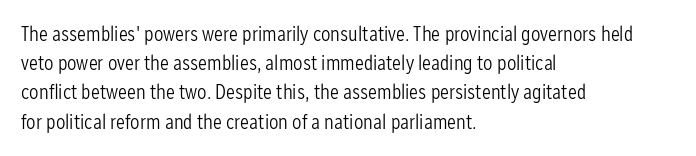
The image shows 21 px text type, upright; set left-aligned, normal line spacing (1.39x), normal letter spacing, not underlined.
